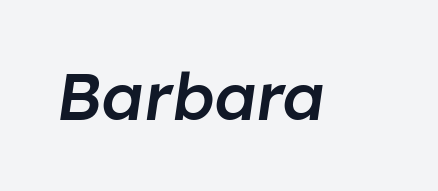
Q: Is the text bold? A: Semi-bold.
Q: Is the text italic (slanted)? A: Yes, it leans right by about 8 degrees.
Q: Is the text underlined? A: No.
Q: Is the spacing between letters normal or unusually wide? A: Normal.
Q: Width (condensed, normal, or wide)? A: Normal.
Q: Stroke contrast? A: Low.
Q: x-height? A: Medium.
Q: Monospaced? A: No.
